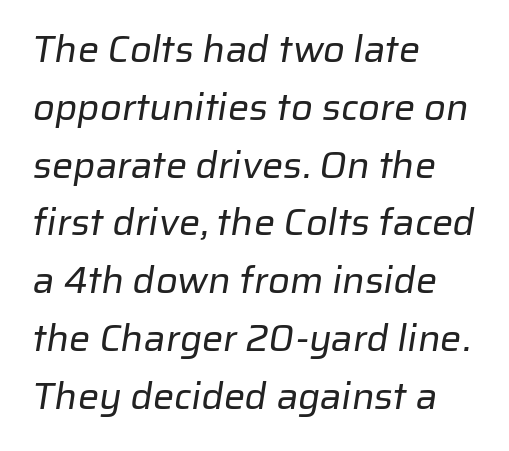
The image shows 38 px regular-weight sans-serif type; set left-aligned, normal line spacing (1.52x), normal letter spacing, not underlined; low stroke contrast and a medium x-height.
